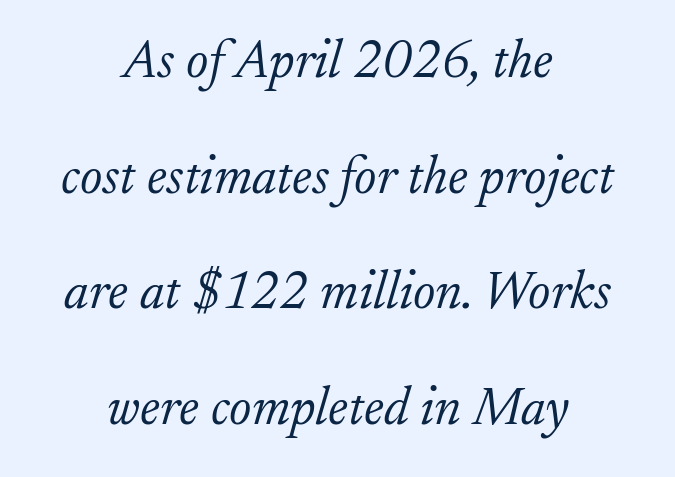
The image shows 53 px light serif type, italic (leaning right); set centered, loose line spacing (2.18x), normal letter spacing, not underlined; low stroke contrast and a small x-height.
